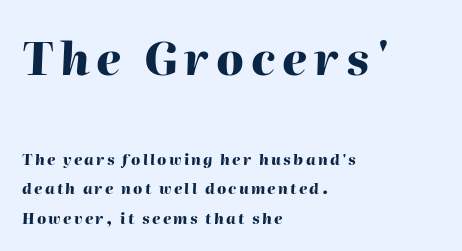
Weight: bold. Is there much room between lines? Yes — plenty of vertical air separates them. A student would notice the top passage is typeset larger than what follows. You could not count columns in this text — the font is proportionally spaced. Honestly, there is no underline to notice here at all.
